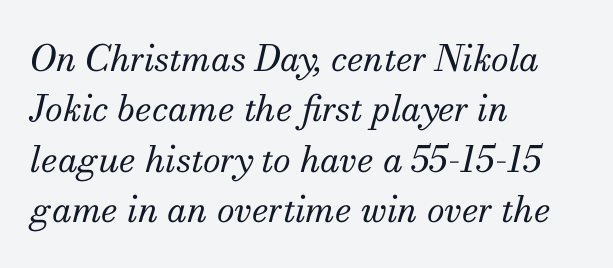
{"serif": "yes", "italic": "yes", "lean": "right", "slant_degrees": 13, "bold": "no", "weight": "regular", "width": "normal", "stroke_contrast": "medium", "x_height": "small", "monospaced": "no", "underline": "no", "align": "left", "line_spacing": "normal", "line_spacing_ratio": 1.4, "letter_spacing": "normal", "letter_spacing_em": 0.0, "glyph_px": 36}
